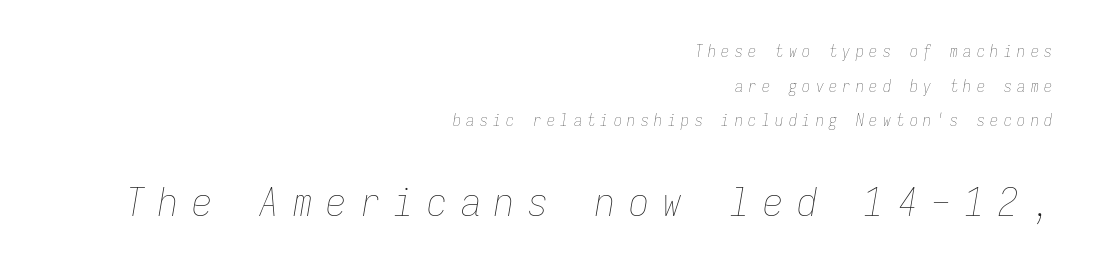
{"italic": "yes", "lean": "right", "slant_degrees": 9, "bold": "no", "weight": "thin", "width": "condensed", "stroke_contrast": "low", "x_height": "medium", "monospaced": "yes", "underline": "no", "align": "right", "line_spacing": "loose", "line_spacing_ratio": 2.17, "letter_spacing": "wide", "letter_spacing_em": 0.34, "larger_block": "second", "size_ratio": 2.5, "glyph_px": 40}
